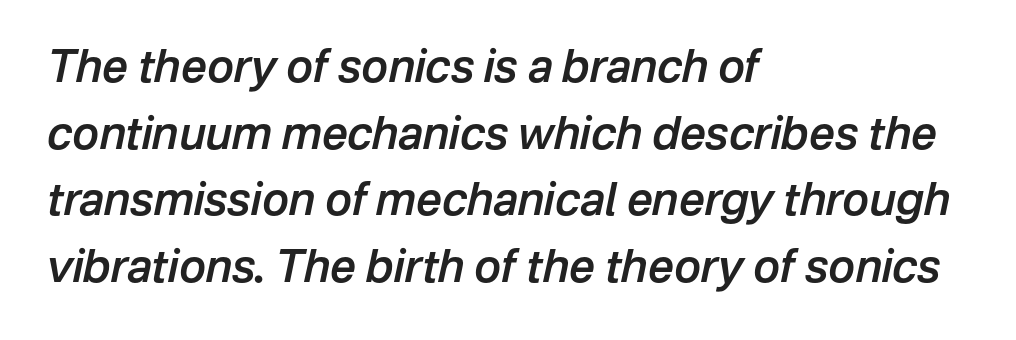
The image shows 45 px semibold type, italic (leaning right); set left-aligned, normal line spacing (1.48x), normal letter spacing, not underlined; low stroke contrast and a medium x-height.
